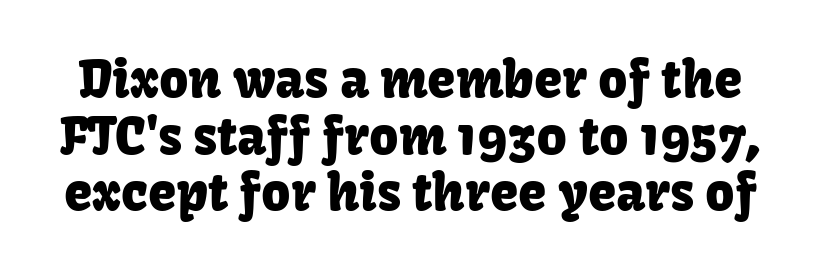
The image shows 51 px sans-serif type, upright; set tight line spacing (1.11x), normal letter spacing, not underlined; low stroke contrast and a medium x-height.
